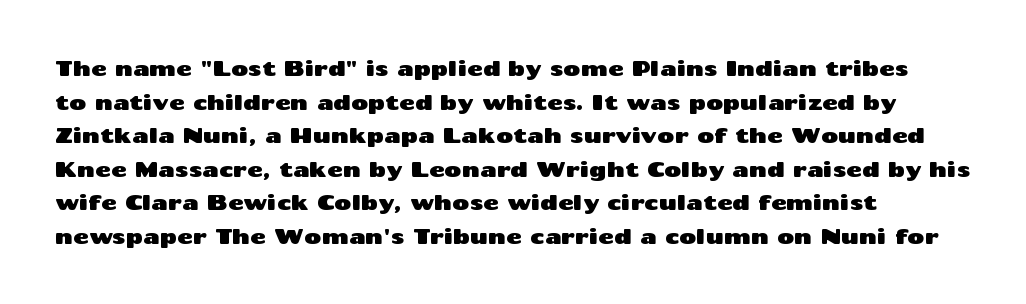
Q: Is the text italic (slanted)? A: No, it is upright.
Q: Is the text underlined? A: No.
Q: How is the paragraph aligned? A: Left-aligned.
Q: Is the spacing between letters normal or unusually wide? A: Normal.
Q: Is the spacing between lines tight, normal or loose? A: Normal.
